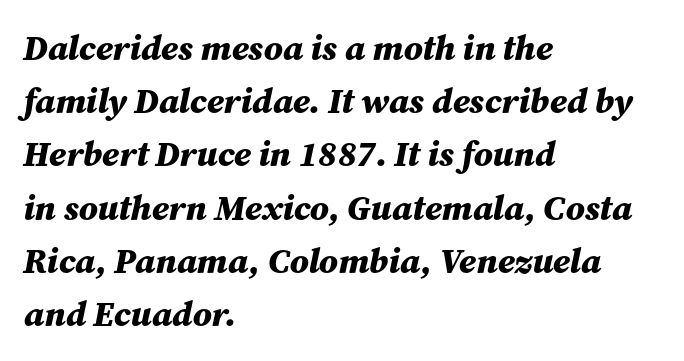
The image shows 35 px bold type, italic (leaning right); set left-aligned, normal line spacing (1.52x), normal letter spacing, not underlined; medium stroke contrast and a medium x-height.
